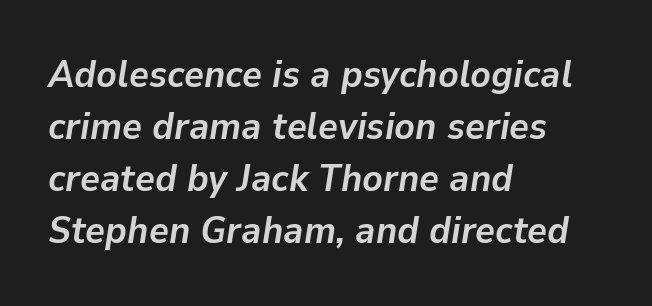
Q: Is the text bold? A: Yes.
Q: Is the text italic (slanted)? A: Yes, it leans right by about 9 degrees.
Q: Is the text underlined? A: No.
Q: How is the paragraph aligned? A: Left-aligned.
Q: Is the spacing between letters normal or unusually wide? A: Normal.
Q: Is the spacing between lines tight, normal or loose? A: Normal.
Q: Width (condensed, normal, or wide)? A: Normal.
Q: Stroke contrast? A: Low.
Q: x-height? A: Medium.
Q: Monospaced? A: No.
